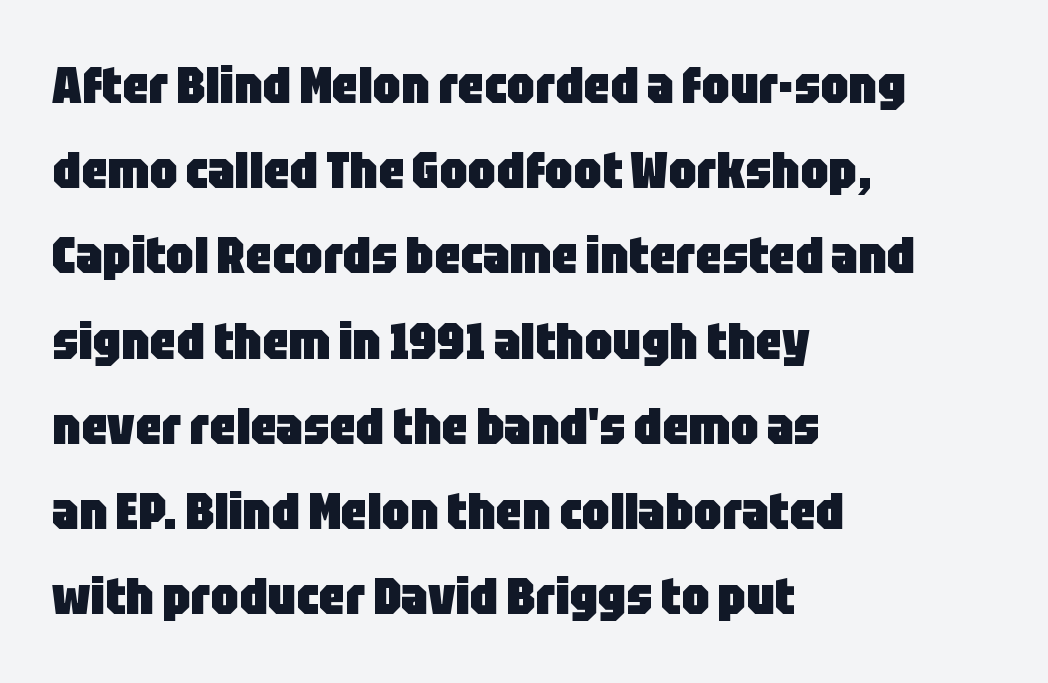
The leading is moderate, giving the passage an even texture. The specimen reads as upright at a glance. A typesetter would call this proportional, since set widths differ per character. Caption: bold face, heavy strokes. Does the copy run flush right? No — it runs flush left.
